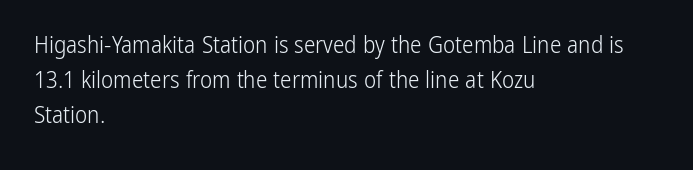
Weight: not bold — regular or lighter. The typesetter chose a ragged-right arrangement here. Each new line begins a customary step beneath the previous one. You could call the tracking neutral — neither tight nor loose. Only glyphs here, with clear space below each row. You can tell it's not italic because the verticals are truly vertical.
